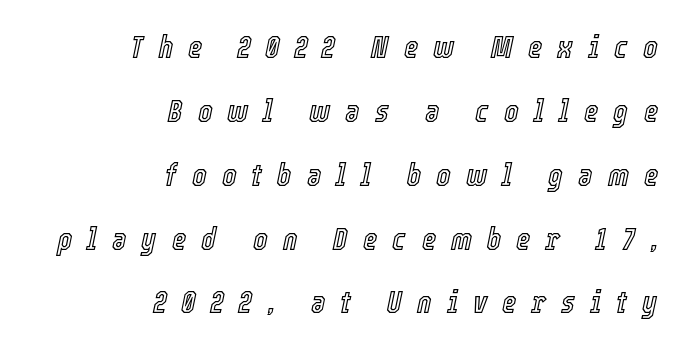
{"italic": "yes", "lean": "right", "slant_degrees": 12, "width": "condensed", "x_height": "medium", "monospaced": "no", "underline": "no", "align": "right", "line_spacing": "loose", "line_spacing_ratio": 2.06, "letter_spacing": "wide", "letter_spacing_em": 0.48, "glyph_px": 31}
